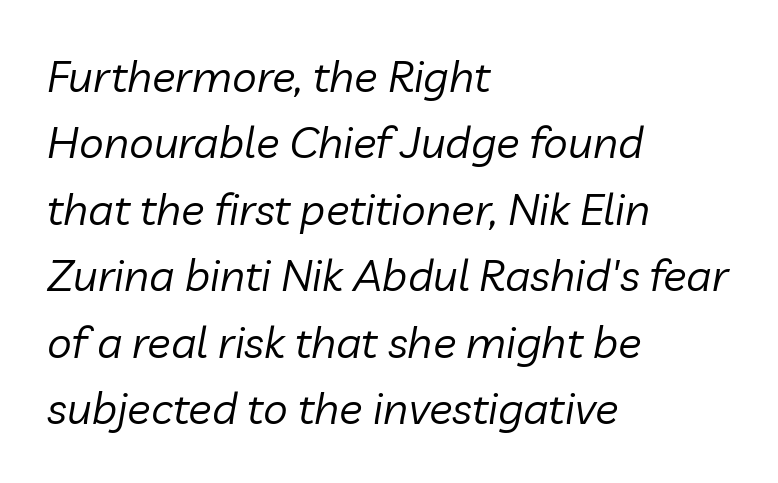
{"italic": "yes", "lean": "right", "slant_degrees": 10, "bold": "no", "weight": "regular", "width": "normal", "stroke_contrast": "low", "x_height": "medium", "monospaced": "no", "underline": "no", "align": "left", "line_spacing": "normal", "line_spacing_ratio": 1.51, "letter_spacing": "normal", "letter_spacing_em": 0.0, "glyph_px": 44}
